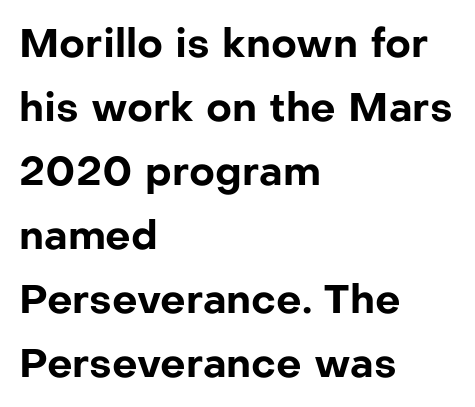
The image shows 40 px bold sans-serif type, upright; set left-aligned, normal line spacing (1.6x), normal letter spacing, not underlined; low stroke contrast and a medium x-height.
